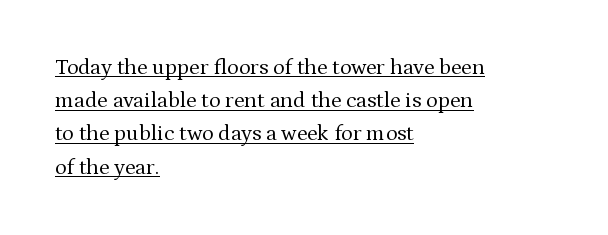
{"italic": "no", "bold": "no", "underline": "yes", "align": "left", "line_spacing": "normal", "line_spacing_ratio": 1.51, "letter_spacing": "normal", "letter_spacing_em": 0.0, "glyph_px": 22}
